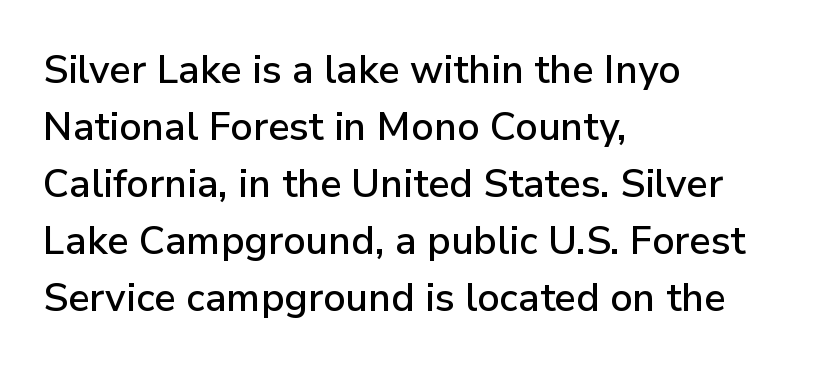
{"serif": "no", "italic": "no", "width": "normal", "stroke_contrast": "low", "x_height": "medium", "monospaced": "no", "underline": "no", "align": "left", "line_spacing": "normal", "line_spacing_ratio": 1.46, "letter_spacing": "normal", "letter_spacing_em": 0.0, "glyph_px": 39}
